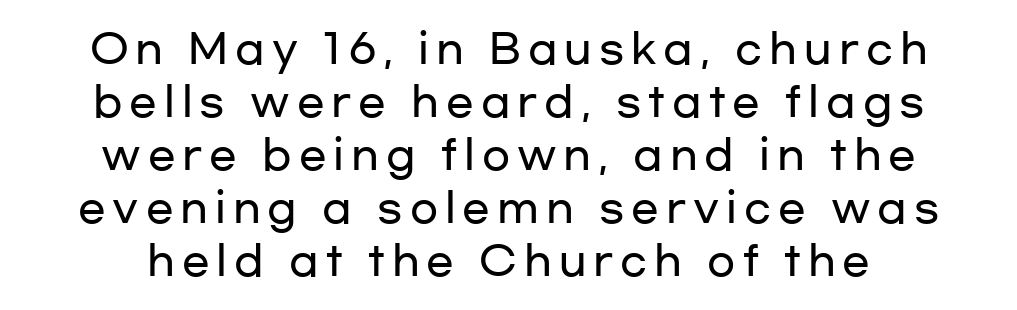
{"serif": "no", "italic": "no", "width": "wide", "stroke_contrast": "low", "x_height": "medium", "monospaced": "no", "underline": "no", "align": "center", "line_spacing": "normal", "line_spacing_ratio": 1.29, "glyph_px": 41}
